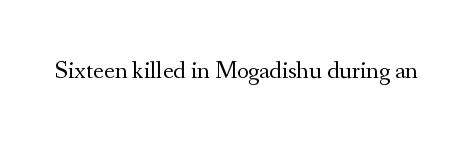
Q: Is the text bold? A: No.
Q: Is the text italic (slanted)? A: No, it is upright.
Q: Is the text underlined? A: No.
Q: Is the spacing between letters normal or unusually wide? A: Normal.
